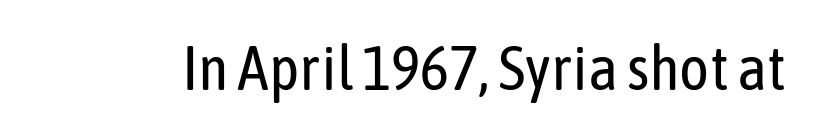
Q: Is the text bold? A: No.
Q: Is the text italic (slanted)? A: No, it is upright.
Q: Is the typeface a serif or a sans-serif typeface? A: Sans-serif.
Q: Is the text underlined? A: No.
Q: Is the spacing between letters normal or unusually wide? A: Normal.
Q: Width (condensed, normal, or wide)? A: Condensed.
Q: Stroke contrast? A: Low.
Q: x-height? A: Medium.
Q: Monospaced? A: No.
